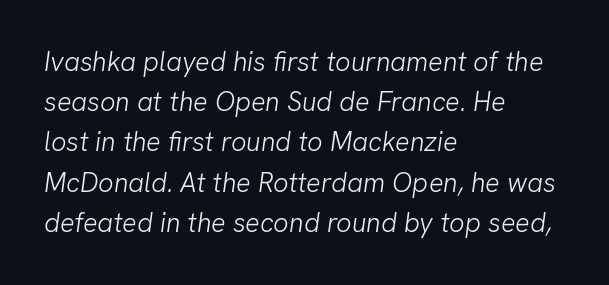
The image shows 27 px text type; set left-aligned, normal line spacing (1.49x), normal letter spacing, not underlined.
